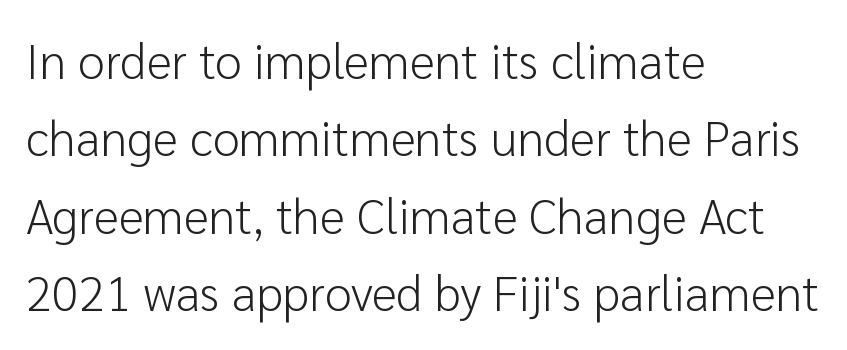
Nothing unusual about the tracking: characters are spaced as the font intends. Posture: straight, roman, zero tilt. Proportional: the letters do not fall into vertical columns. Observe the absence of serifs on each vertical stroke in this sample. The area under the type is left untouched.
